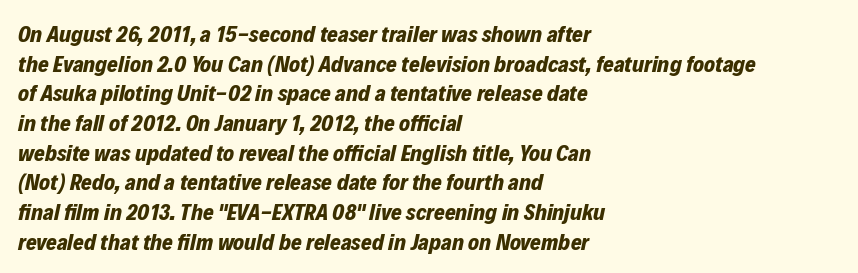
{"italic": "yes", "lean": "right", "slant_degrees": 12, "bold": "yes", "underline": "no", "align": "left", "line_spacing": "normal", "line_spacing_ratio": 1.29, "letter_spacing": "normal", "letter_spacing_em": 0.0, "glyph_px": 23}
